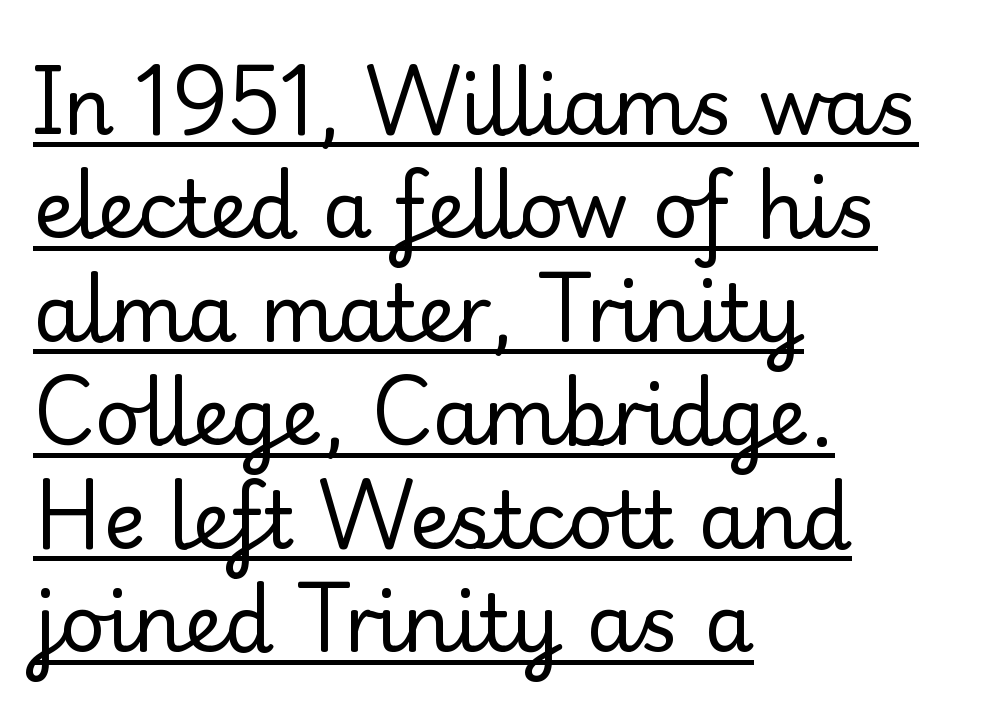
Q: Is the text bold? A: No.
Q: Is the text italic (slanted)? A: No, it is upright.
Q: Is the typeface a serif or a sans-serif typeface? A: Serif.
Q: Is the text underlined? A: Yes.
Q: How is the paragraph aligned? A: Left-aligned.
Q: Is the spacing between letters normal or unusually wide? A: Normal.
Q: Is the spacing between lines tight, normal or loose? A: Normal.
Q: Width (condensed, normal, or wide)? A: Normal.
Q: Stroke contrast? A: Low.
Q: x-height? A: Small.
Q: Monospaced? A: No.
